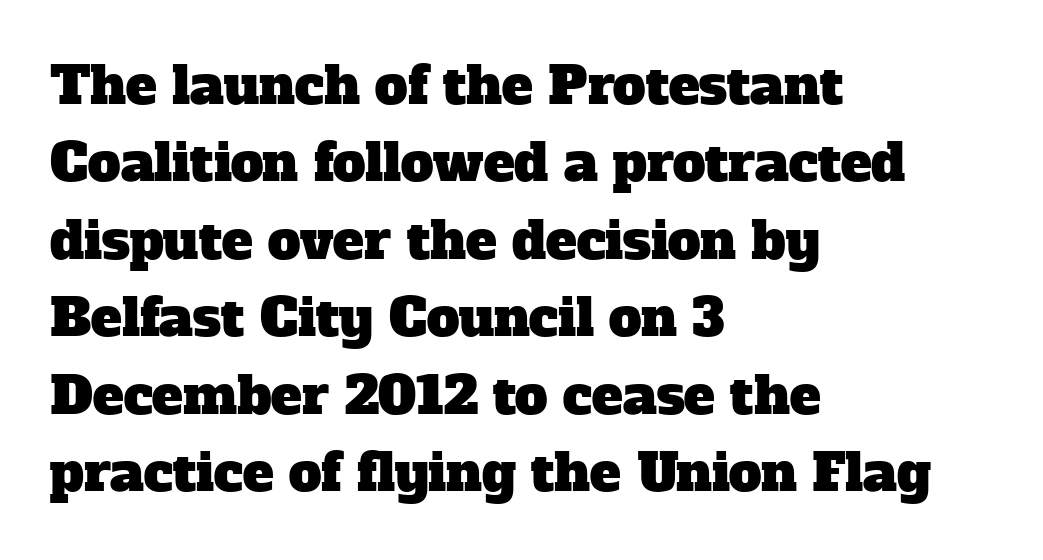
{"serif": "yes", "width": "normal", "stroke_contrast": "low", "x_height": "medium", "monospaced": "no", "underline": "no", "align": "left", "line_spacing": "normal", "line_spacing_ratio": 1.49, "letter_spacing": "normal", "letter_spacing_em": 0.0, "glyph_px": 52}
